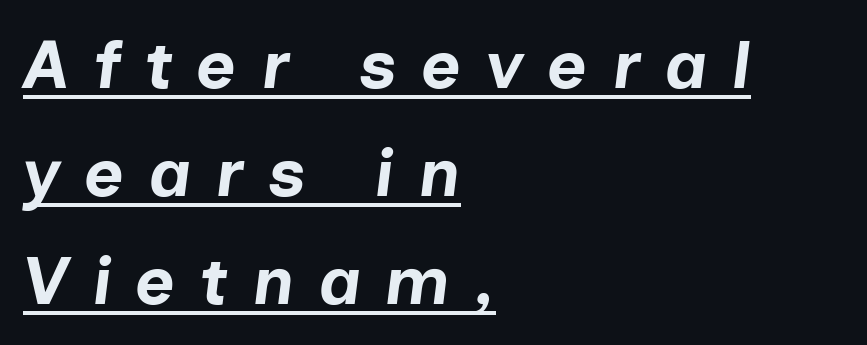
{"italic": "yes", "lean": "right", "slant_degrees": 7, "bold": "yes", "weight": "bold", "width": "normal", "stroke_contrast": "low", "x_height": "medium", "monospaced": "no", "underline": "yes", "align": "left", "line_spacing": "normal", "line_spacing_ratio": 1.59, "letter_spacing": "wide", "letter_spacing_em": 0.36, "glyph_px": 68}
